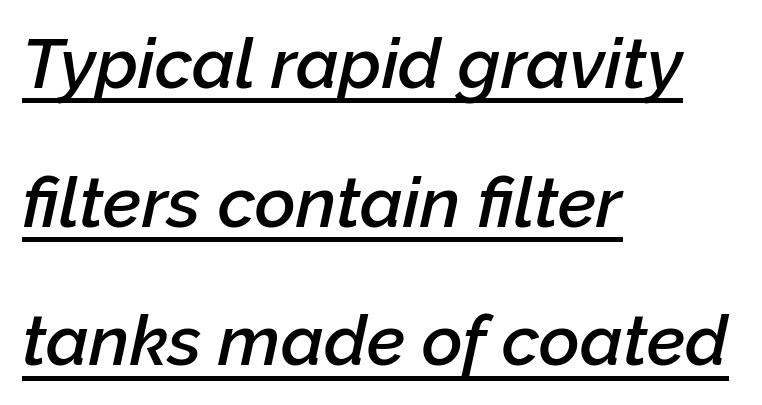
Q: Is the text bold? A: Semi-bold.
Q: Is the text italic (slanted)? A: Yes, it leans right by about 12 degrees.
Q: Is the text underlined? A: Yes.
Q: How is the paragraph aligned? A: Left-aligned.
Q: Is the spacing between letters normal or unusually wide? A: Normal.
Q: Is the spacing between lines tight, normal or loose? A: Loose.
Q: Width (condensed, normal, or wide)? A: Normal.
Q: Stroke contrast? A: Low.
Q: x-height? A: Medium.
Q: Monospaced? A: No.
